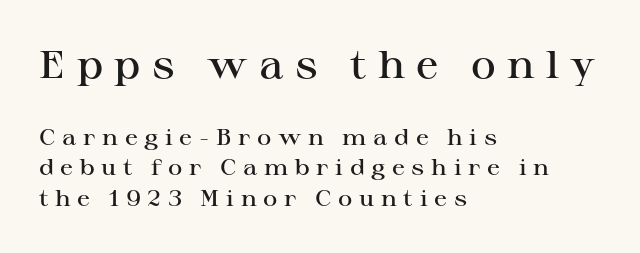
The image shows 38 px semibold, wide serif type, upright; set left-aligned, normal line spacing (1.38x), unusually wide letter spacing (+0.3 em), not underlined; the first (top) block is 1.73x larger; high stroke contrast and a medium x-height.
